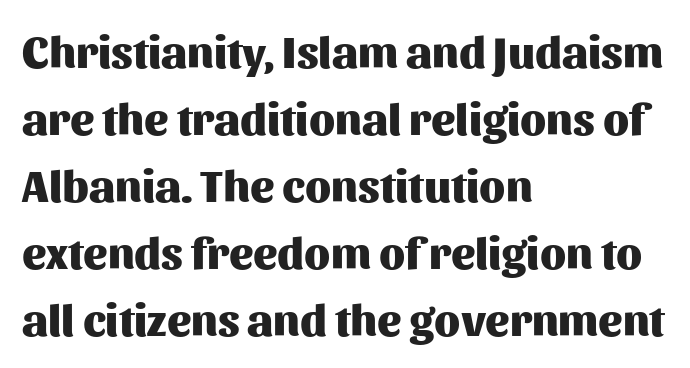
The rendering uses a moderate line-height, typical for paragraphs. Casual observation: everything's shoved over to the left. Does extra space separate the letters? No, they use regular spacing. Unlike a traditional serif, this face leaves its strokes unadorned. This rendering features lettering with no underline.
